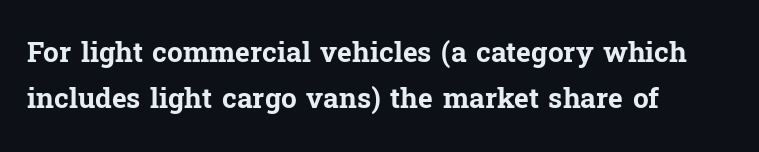
Each letter keeps its own natural width here, so spacing adapts to shape. The words here are not underlined. This is heavy type, rendered in bold. The block of text has a typical density, with ordinary space between rows.
